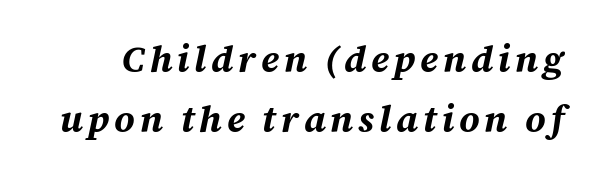
The image shows 37 px bold type, italic (leaning right); set normal line spacing (1.62x), not underlined; medium stroke contrast and a medium x-height.
